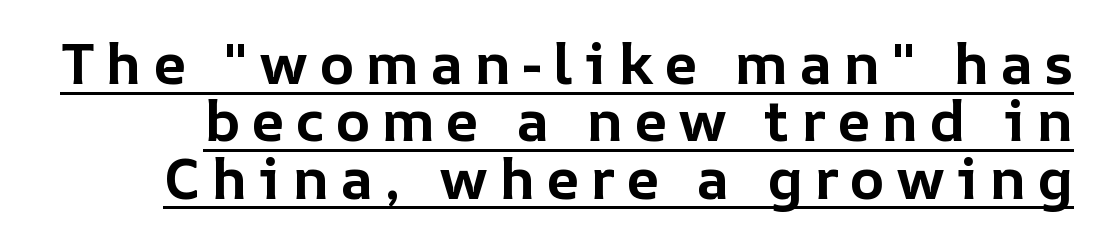
Q: Is the text bold? A: Yes.
Q: Is the text italic (slanted)? A: No, it is upright.
Q: Is the text underlined? A: Yes.
Q: Is the spacing between lines tight, normal or loose? A: Tight.
Q: Width (condensed, normal, or wide)? A: Normal.
Q: Stroke contrast? A: Low.
Q: x-height? A: Medium.
Q: Monospaced? A: No.
